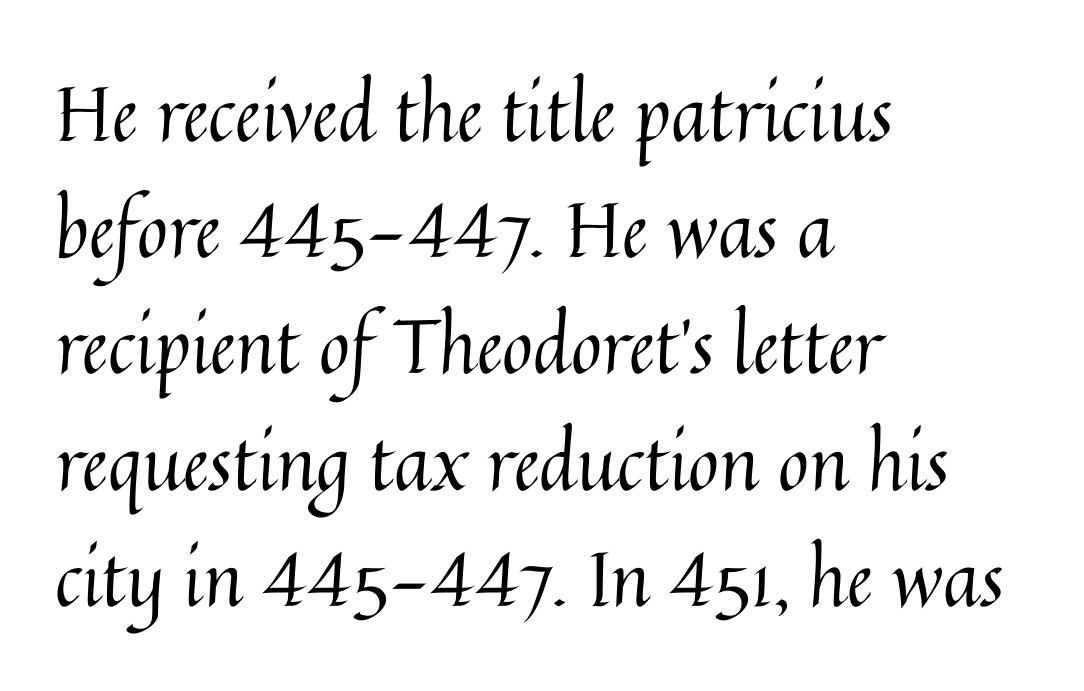
The image shows 75 px regular-weight type; set left-aligned, normal line spacing (1.55x), normal letter spacing, not underlined; medium stroke contrast and a medium x-height.
